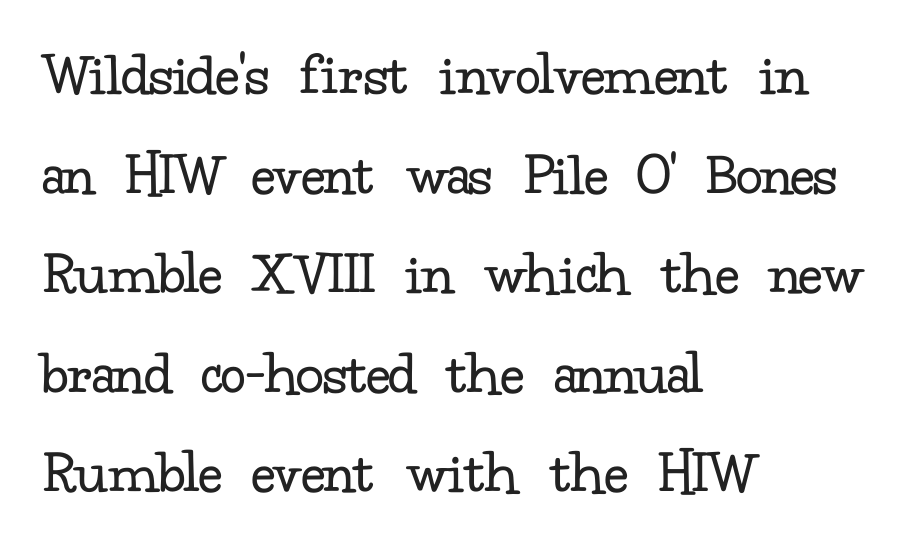
Q: Is the text bold? A: No.
Q: Is the text italic (slanted)? A: No, it is upright.
Q: Is the typeface a serif or a sans-serif typeface? A: Serif.
Q: Is the text underlined? A: No.
Q: How is the paragraph aligned? A: Left-aligned.
Q: Is the spacing between letters normal or unusually wide? A: Normal.
Q: Is the spacing between lines tight, normal or loose? A: Normal.
Q: Width (condensed, normal, or wide)? A: Normal.
Q: Stroke contrast? A: Low.
Q: x-height? A: Small.
Q: Monospaced? A: No.
